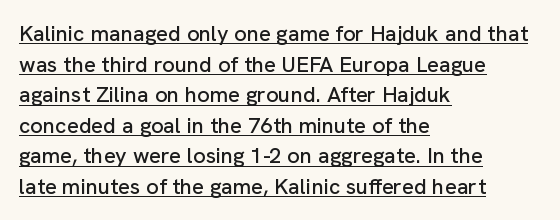
{"italic": "no", "underline": "yes", "align": "left", "line_spacing": "normal", "line_spacing_ratio": 1.39, "letter_spacing": "normal", "letter_spacing_em": 0.0, "glyph_px": 22}
